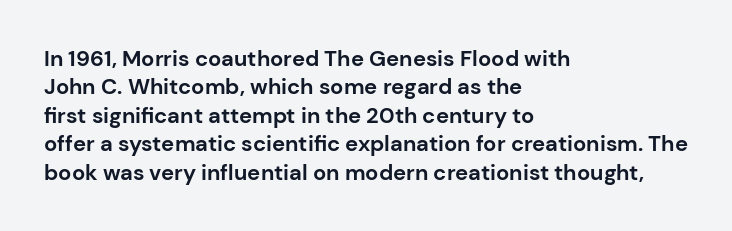
{"italic": "no", "bold": "yes", "underline": "no", "align": "left", "line_spacing": "normal", "line_spacing_ratio": 1.29, "letter_spacing": "normal", "letter_spacing_em": 0.0, "glyph_px": 22}
